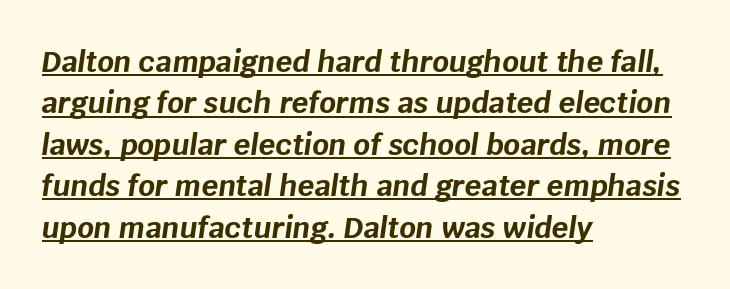
{"italic": "yes", "lean": "right", "slant_degrees": 8, "bold": "yes", "weight": "bold", "width": "normal", "stroke_contrast": "low", "x_height": "large", "monospaced": "no", "underline": "yes", "align": "left", "line_spacing": "normal", "line_spacing_ratio": 1.43, "letter_spacing": "normal", "letter_spacing_em": 0.0, "glyph_px": 29}
